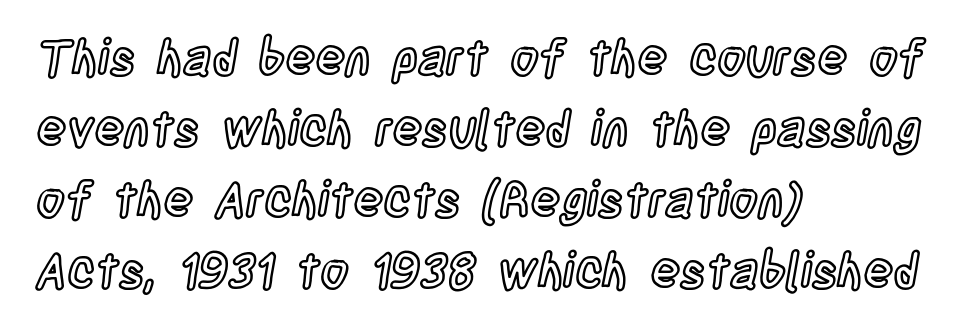
The image shows 49 px condensed type; set left-aligned, normal line spacing (1.45x), normal letter spacing, not underlined; a large x-height.
